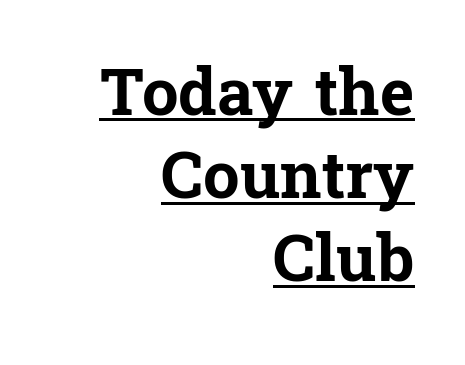
{"serif": "yes", "italic": "no", "bold": "yes", "weight": "bold", "width": "normal", "stroke_contrast": "low", "x_height": "medium", "monospaced": "no", "underline": "yes", "align": "right", "line_spacing": "normal", "line_spacing_ratio": 1.28, "letter_spacing": "normal", "letter_spacing_em": 0.0, "glyph_px": 65}
